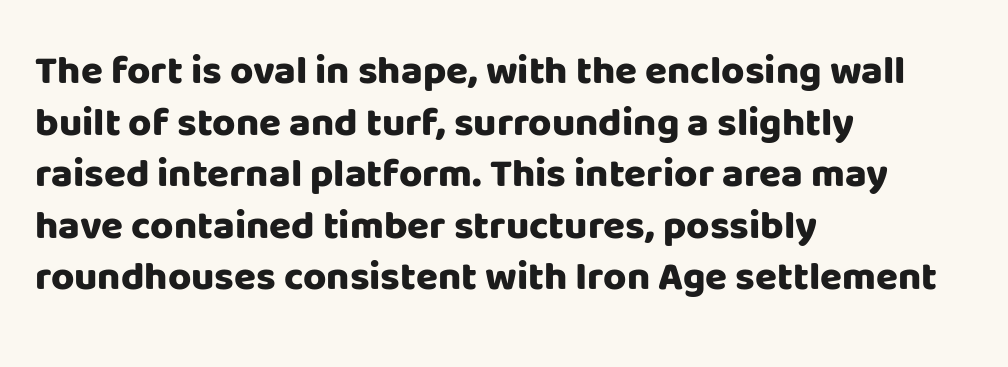
Compared with an ordinary text face, these strokes are far heavier — a full bold. When letters stand straight like this, we call the style roman or upright. A typesetter would call this zero additional tracking. This rendering uses left alignment, leaving the right contour irregular.
